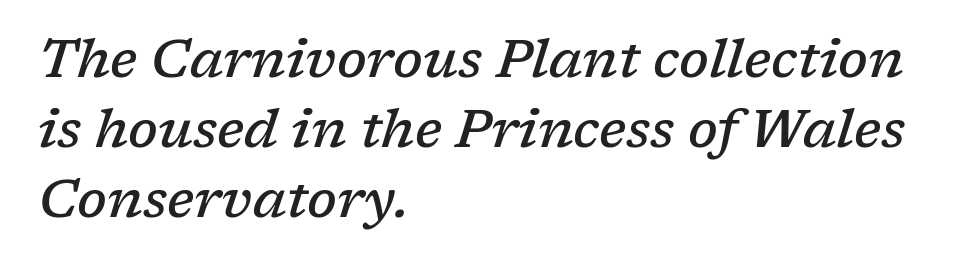
{"serif": "yes", "italic": "yes", "lean": "right", "slant_degrees": 17, "bold": "semi", "weight": "semibold", "width": "normal", "stroke_contrast": "low", "x_height": "medium", "monospaced": "no", "underline": "no", "align": "left", "line_spacing": "normal", "line_spacing_ratio": 1.32, "letter_spacing": "normal", "letter_spacing_em": 0.0, "glyph_px": 53}
